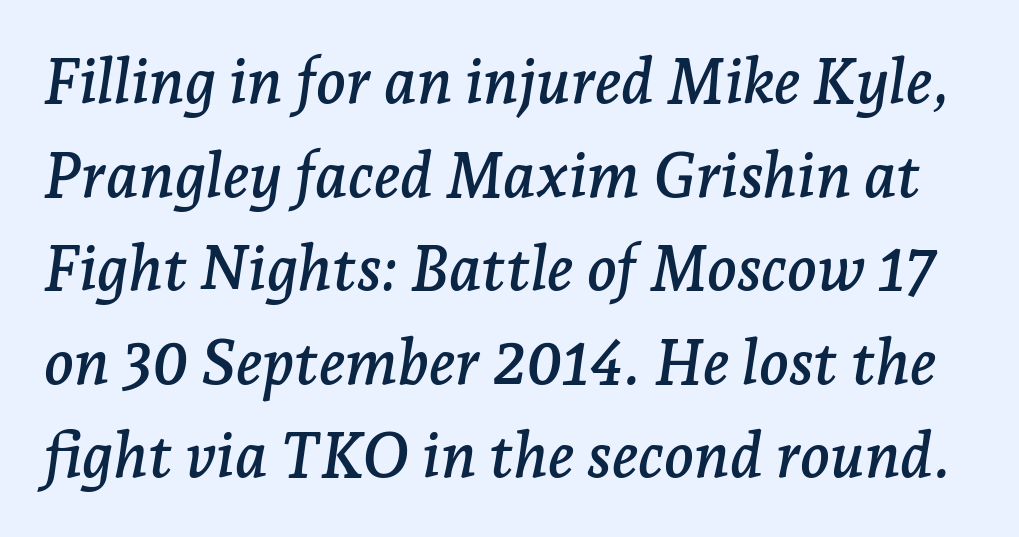
{"serif": "yes", "italic": "yes", "lean": "right", "slant_degrees": 7, "width": "normal", "stroke_contrast": "low", "x_height": "medium", "monospaced": "no", "underline": "no", "line_spacing": "normal", "line_spacing_ratio": 1.51, "letter_spacing": "normal", "letter_spacing_em": 0.0, "glyph_px": 62}
